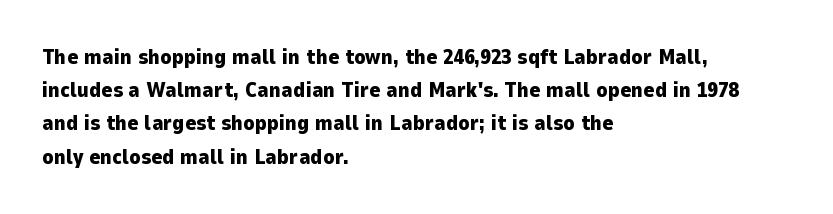
{"italic": "no", "bold": "yes", "underline": "no", "align": "left", "line_spacing": "normal", "line_spacing_ratio": 1.58, "letter_spacing": "normal", "letter_spacing_em": 0.0, "glyph_px": 21}
